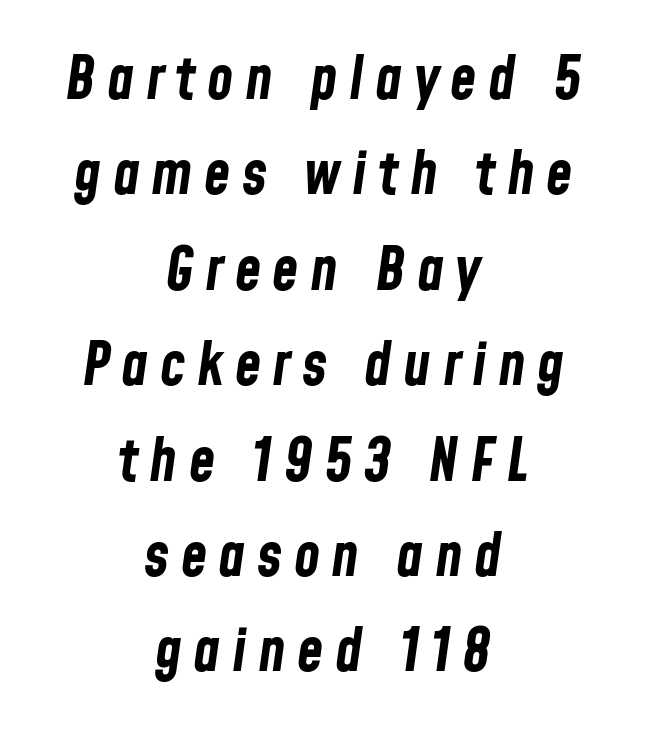
Q: Is the text bold? A: Yes.
Q: Is the text italic (slanted)? A: Yes, it leans right by about 8 degrees.
Q: Is the text underlined? A: No.
Q: How is the paragraph aligned? A: Centered.
Q: Is the spacing between lines tight, normal or loose? A: Normal.
Q: Width (condensed, normal, or wide)? A: Condensed.
Q: Stroke contrast? A: Low.
Q: x-height? A: Medium.
Q: Monospaced? A: No.
